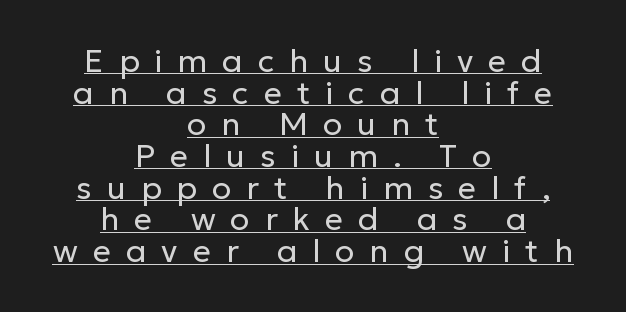
{"serif": "no", "italic": "no", "bold": "no", "weight": "regular", "width": "normal", "stroke_contrast": "low", "x_height": "medium", "monospaced": "no", "underline": "yes", "align": "center", "line_spacing": "tight", "line_spacing_ratio": 0.99, "letter_spacing": "wide", "letter_spacing_em": 0.47, "glyph_px": 32}
